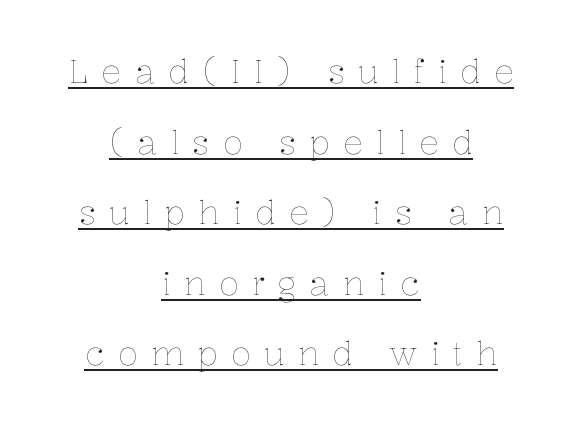
Between one letter and the next there's a generous, obvious gap. Think standard paragraph weight, or any step lighter than that. Reading down the column, the eye jumps a long way to each next line. This is the regular roman posture of the typeface. Emphasis is given by a line drawn under the lettering. A typesetter would call this proportional, since set widths differ per character.
